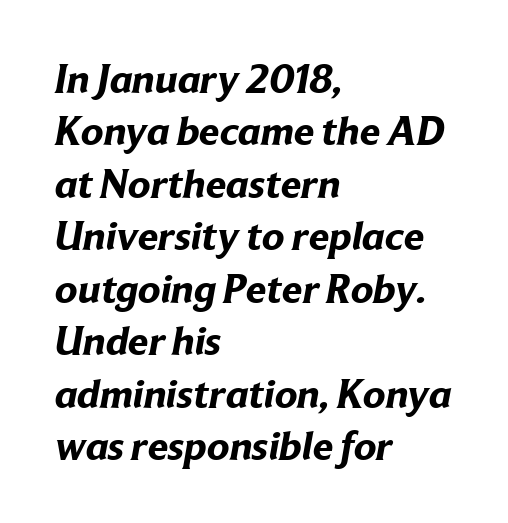
Q: Is the text bold? A: Yes.
Q: Is the typeface a serif or a sans-serif typeface? A: Sans-serif.
Q: Is the text underlined? A: No.
Q: How is the paragraph aligned? A: Left-aligned.
Q: Is the spacing between letters normal or unusually wide? A: Normal.
Q: Is the spacing between lines tight, normal or loose? A: Normal.
Q: Width (condensed, normal, or wide)? A: Normal.
Q: Stroke contrast? A: Low.
Q: x-height? A: Medium.
Q: Monospaced? A: No.
